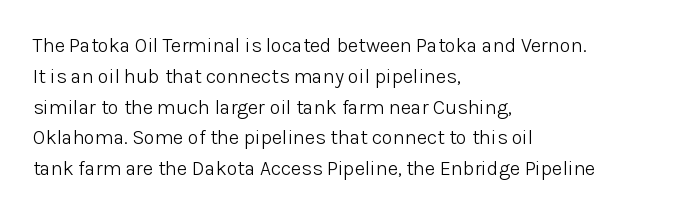
{"italic": "no", "bold": "no", "underline": "no", "align": "left", "line_spacing": "normal", "line_spacing_ratio": 1.54, "letter_spacing": "normal", "letter_spacing_em": 0.0, "glyph_px": 20}
